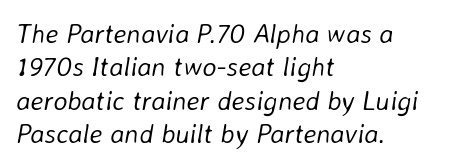
The image shows 27 px text type, italic (leaning right); set left-aligned, line spacing 1.24x, normal letter spacing, not underlined.
